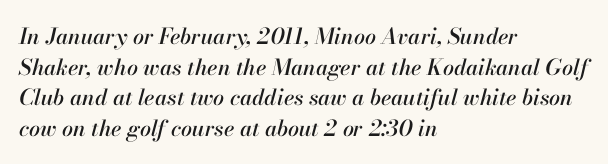
The image shows 22 px text type, italic (leaning right); set left-aligned, normal line spacing (1.39x), normal letter spacing, not underlined.
